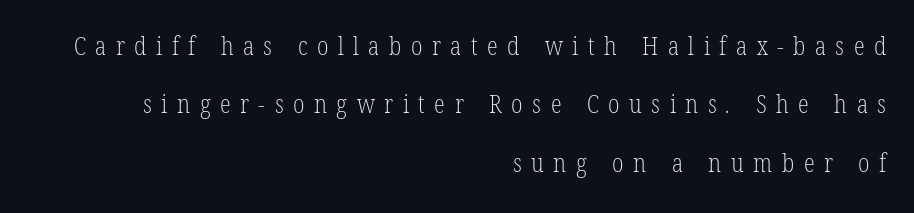
Q: Is the text bold? A: No.
Q: Is the text underlined? A: No.
Q: How is the paragraph aligned? A: Right-aligned.
Q: Is the spacing between letters normal or unusually wide? A: Unusually wide.
Q: Is the spacing between lines tight, normal or loose? A: Loose.
